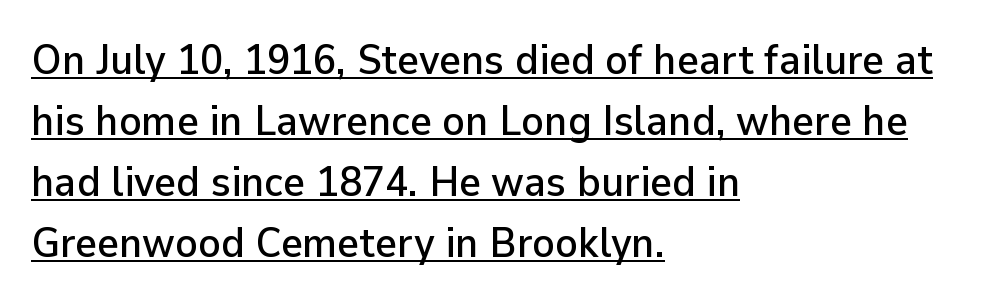
The font's upright variant was chosen for this text. Short note: letters normally spaced. These lines are rendered in a variable-pitch font. Alignment: flush left.
